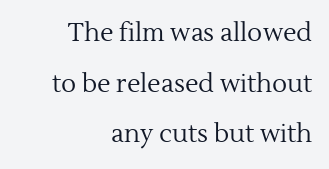
Nobody drew a line under any word here. Leading: increased. Upright lettering throughout. Stem width sits at or under what a default text font uses. The line texture is even and compact thanks to regular tracking.
